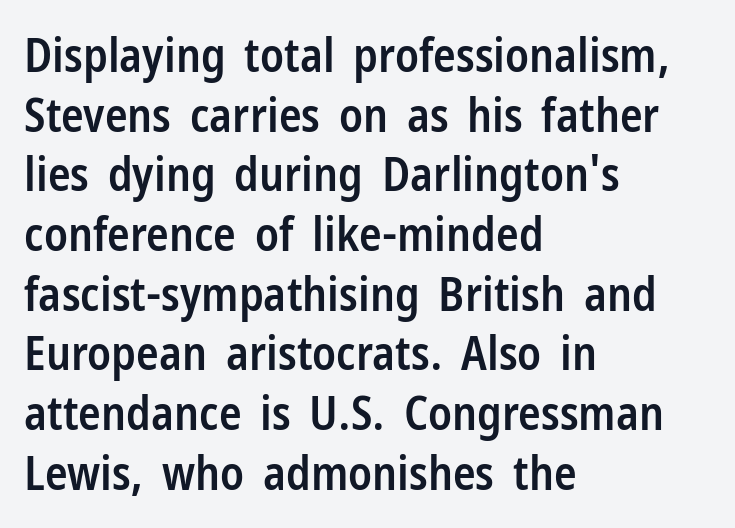
This is roman type, the default non-slanted kind. A classic flush-left, rag-right setting is used for this passage. Is this a fixed-width face? No — the glyphs have proportional, varying widths. What kind of face is this? One without serifs — a sans. Look at the tracking — it's just the regular setting, nothing added.
